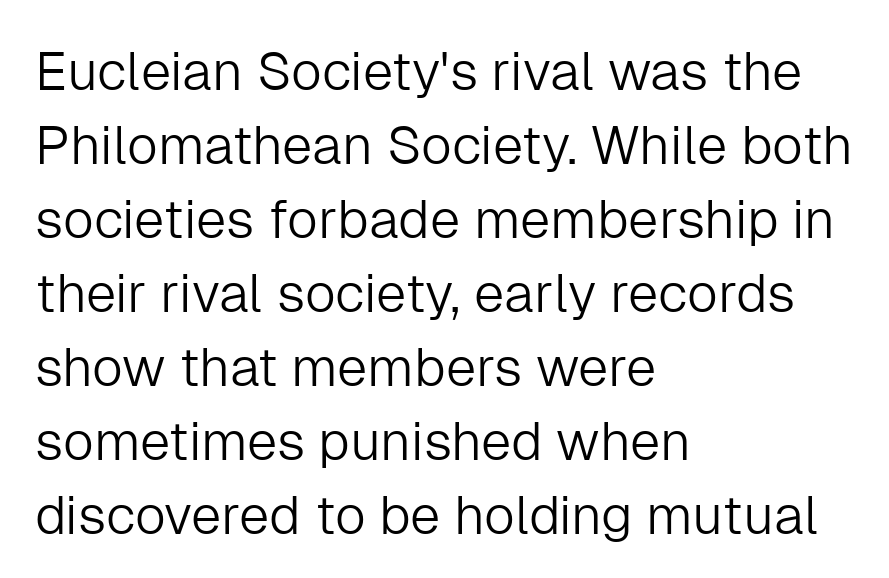
The image shows 54 px light sans-serif type, upright; set left-aligned, normal line spacing (1.37x), normal letter spacing, not underlined; low stroke contrast and a medium x-height.
